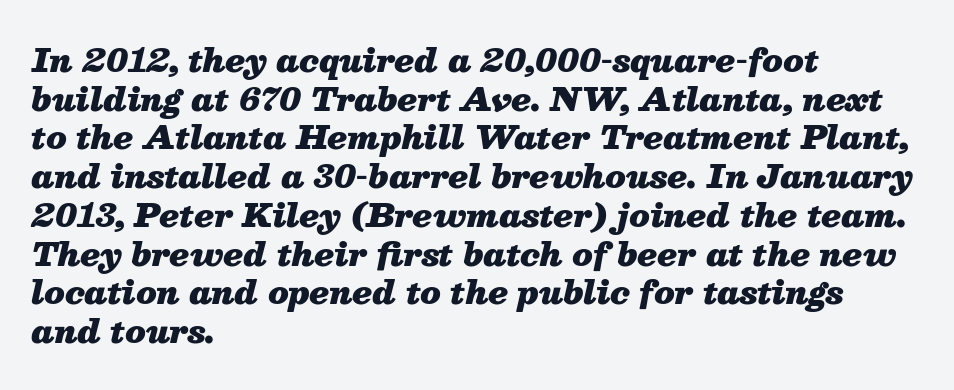
Q: Is the text bold? A: Yes.
Q: Is the text italic (slanted)? A: Yes, it leans right by about 13 degrees.
Q: Is the text underlined? A: No.
Q: How is the paragraph aligned? A: Left-aligned.
Q: Is the spacing between letters normal or unusually wide? A: Normal.
Q: Width (condensed, normal, or wide)? A: Normal.
Q: Stroke contrast? A: Medium.
Q: x-height? A: Medium.
Q: Monospaced? A: No.
